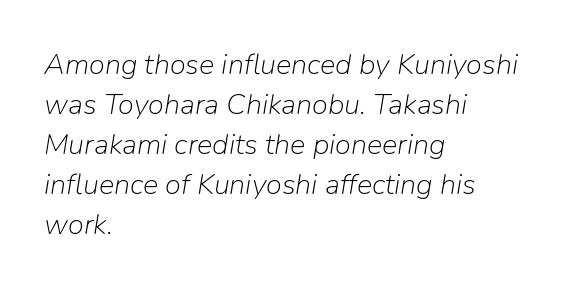
Looks like regular typesetting: each glyph gets only the width it needs. This sample is left-justified, so line endings fall wherever the words run out. Notice how descenders clear the ascenders below comfortably — that's standard leading. The face used here has a pronounced slope to its letters.
